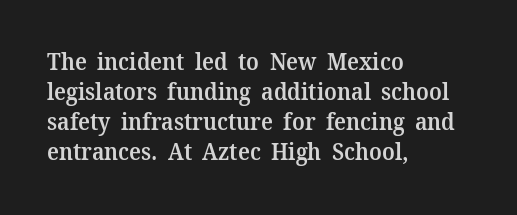
Letter spacing: default. Unlike italic type, these characters show no tilt at all. Look at the stroke-to-counter ratio: somewhat heavy, a semibold. Layout note: lines flush left.
